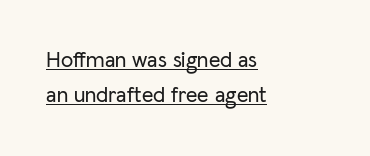
The image shows 22 px text type, upright; set left-aligned, normal line spacing (1.6x), normal letter spacing, underlined.
